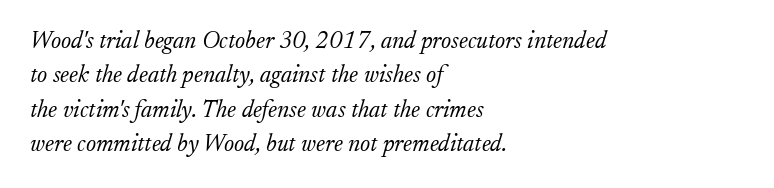
This reads as an unemphasized weight, regular at the heaviest. It's the slanting kind of type. Evenly set lines give the paragraph a standard silhouette. Leftover space on each line is placed entirely after the last word. Beneath every word, the page is bare. What stands out about the letter spacing? Nothing — it is the standard amount.
